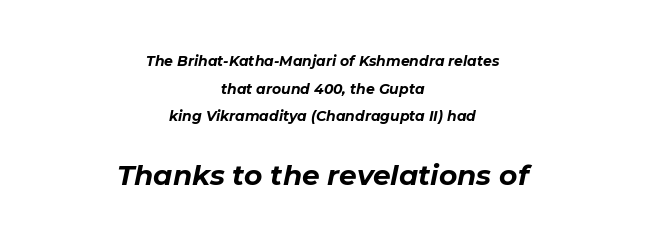
Q: Is the text bold? A: Yes.
Q: Is the text italic (slanted)? A: Yes, it leans right by about 11 degrees.
Q: Is the text underlined? A: No.
Q: How is the paragraph aligned? A: Centered.
Q: Is the spacing between letters normal or unusually wide? A: Normal.
Q: Is the spacing between lines tight, normal or loose? A: Loose.
Q: Which block of text is set in a larger size, the first (top) or the second (bottom)? A: The second (bottom) one.
Q: Width (condensed, normal, or wide)? A: Normal.
Q: Stroke contrast? A: Low.
Q: x-height? A: Medium.
Q: Monospaced? A: No.
